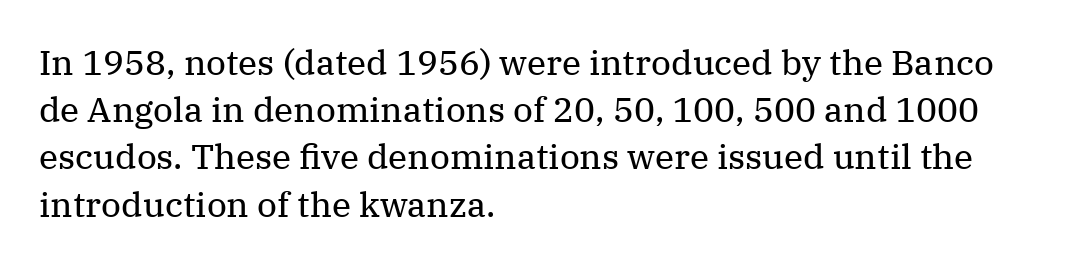
Q: Is the text bold? A: No.
Q: Is the text italic (slanted)? A: No, it is upright.
Q: Is the typeface a serif or a sans-serif typeface? A: Serif.
Q: Is the text underlined? A: No.
Q: How is the paragraph aligned? A: Left-aligned.
Q: Is the spacing between letters normal or unusually wide? A: Normal.
Q: Is the spacing between lines tight, normal or loose? A: Normal.
Q: Width (condensed, normal, or wide)? A: Normal.
Q: Stroke contrast? A: Medium.
Q: x-height? A: Medium.
Q: Monospaced? A: No.
